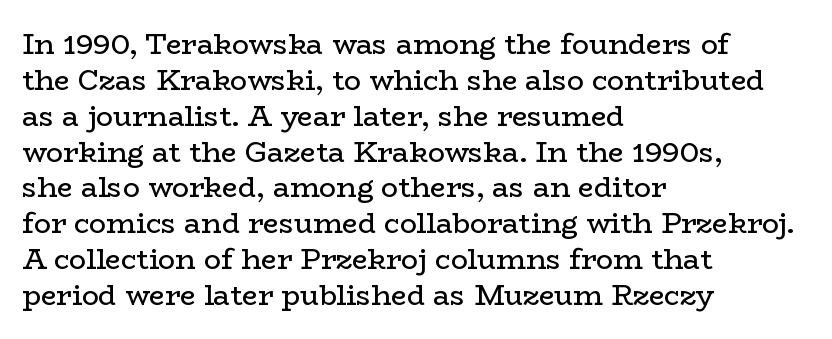
{"serif": "yes", "italic": "no", "bold": "no", "weight": "regular", "width": "wide", "stroke_contrast": "low", "x_height": "medium", "monospaced": "no", "underline": "no", "align": "left", "line_spacing": "normal", "line_spacing_ratio": 1.28, "letter_spacing": "normal", "letter_spacing_em": 0.0, "glyph_px": 28}
